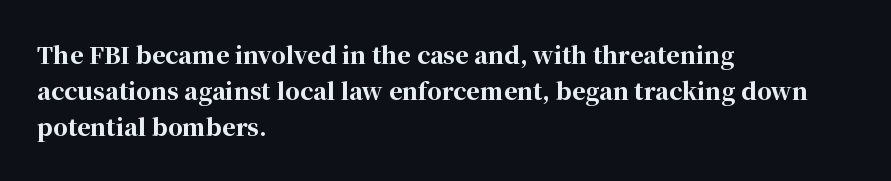
Notice how descenders clear the ascenders below comfortably — that's standard leading. The sample has been set heavy, in full bold. Italic? Not at all — the glyphs are vertical. A bare baseline throughout the passage. The rag falls on the right side of this text block. Inter-character spacing is left at the font's built-in metrics.
